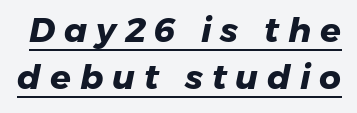
{"serif": "no", "bold": "yes", "weight": "heavy", "width": "normal", "stroke_contrast": "low", "x_height": "medium", "monospaced": "no", "underline": "yes", "line_spacing": "normal", "line_spacing_ratio": 1.39, "letter_spacing": "wide", "letter_spacing_em": 0.26, "glyph_px": 34}
